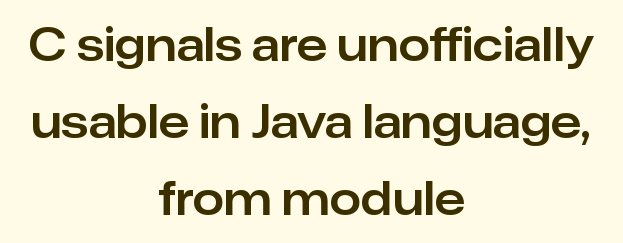
A bare baseline throughout the passage. Horizontally, the lines are justified to the midpoint only. Does the lettering tilt? It doesn't — this is upright. Proportional: the letters do not fall into vertical columns. Are there feet on the stems? There aren't — it's a sans.
